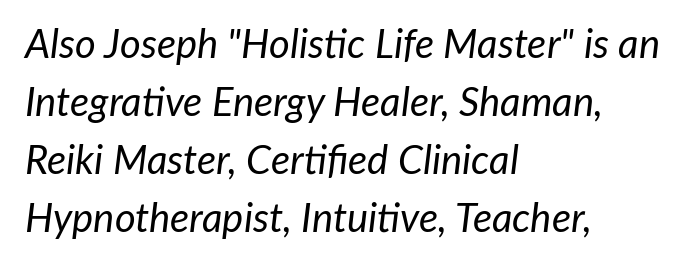
{"italic": "yes", "lean": "right", "slant_degrees": 7, "bold": "no", "weight": "regular", "width": "normal", "stroke_contrast": "low", "x_height": "medium", "monospaced": "no", "underline": "no", "align": "left", "line_spacing": "normal", "line_spacing_ratio": 1.45, "letter_spacing": "normal", "letter_spacing_em": 0.0, "glyph_px": 40}
